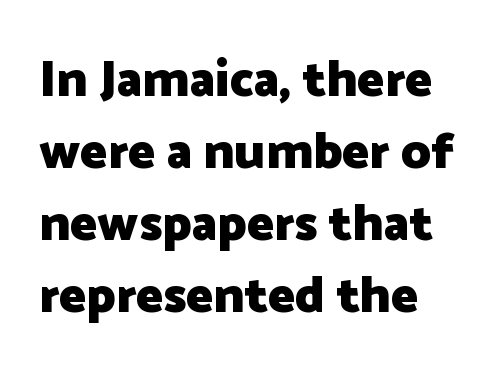
Q: Is the text bold? A: Yes.
Q: Is the text italic (slanted)? A: No, it is upright.
Q: Is the typeface a serif or a sans-serif typeface? A: Sans-serif.
Q: Is the text underlined? A: No.
Q: How is the paragraph aligned? A: Left-aligned.
Q: Is the spacing between letters normal or unusually wide? A: Normal.
Q: Is the spacing between lines tight, normal or loose? A: Normal.
Q: Width (condensed, normal, or wide)? A: Normal.
Q: Stroke contrast? A: Low.
Q: x-height? A: Medium.
Q: Monospaced? A: No.
